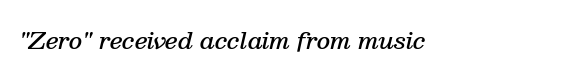
Italic: yes, the glyphs are oblique. Nobody touched the tracking dial on this one. The gap between lines stays unmarked. How heavy is the stroke? Medium-heavy — a semibold, shy of bold.
